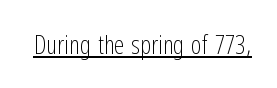
The image shows 26 px text type, upright; set normal letter spacing, underlined.
